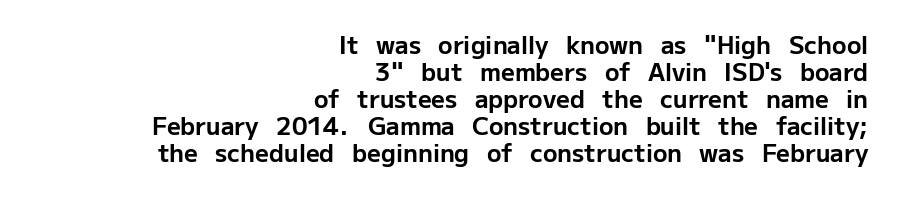
The image shows 24 px bold type, upright; set right-aligned, tight line spacing (1.12x), normal letter spacing, not underlined.
